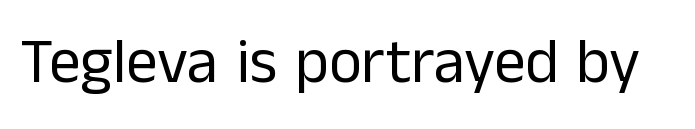
{"serif": "no", "italic": "no", "bold": "no", "weight": "regular", "width": "normal", "stroke_contrast": "low", "x_height": "medium", "monospaced": "no", "underline": "no", "letter_spacing": "normal", "letter_spacing_em": 0.0, "glyph_px": 63}
